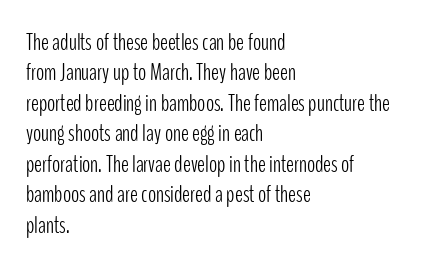
The image shows 24 px text type, upright; set left-aligned, normal line spacing (1.27x), normal letter spacing, not underlined.
